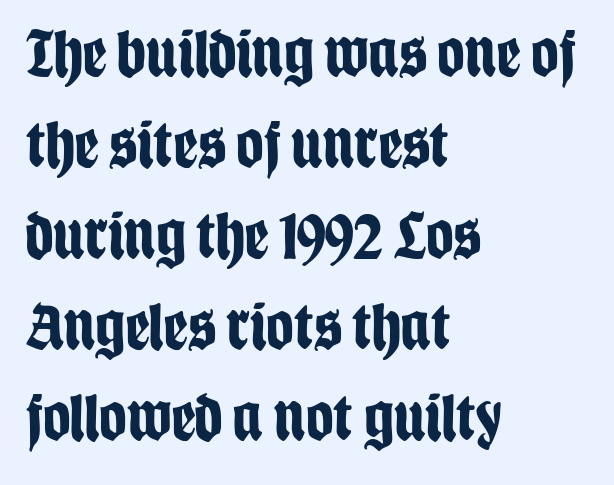
The image shows 68 px bold, condensed sans-serif type, upright; set left-aligned, normal line spacing (1.34x), normal letter spacing, not underlined; low stroke contrast and a large x-height.
